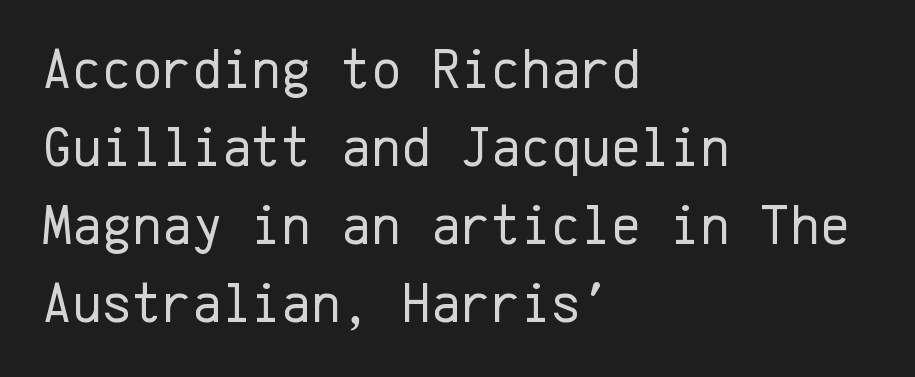
Stroke terminals: plain, sans-serif. Tall strokes in this sample are plumb rather than angled. Teacher's note: observe the even left margin — that is flush-left alignment. Leading: standard. The letterforms sit at book weight or below. The zone under the glyphs is completely vacant.
